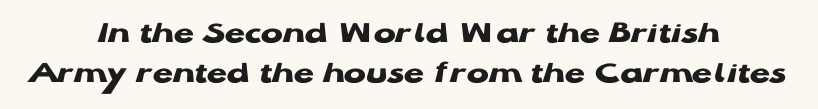
{"serif": "no", "italic": "no", "bold": "yes", "weight": "heavy", "width": "wide", "stroke_contrast": "low", "x_height": "medium", "monospaced": "no", "underline": "no", "align": "center", "line_spacing_ratio": 1.22, "letter_spacing": "normal", "letter_spacing_em": 0.0, "glyph_px": 33}
